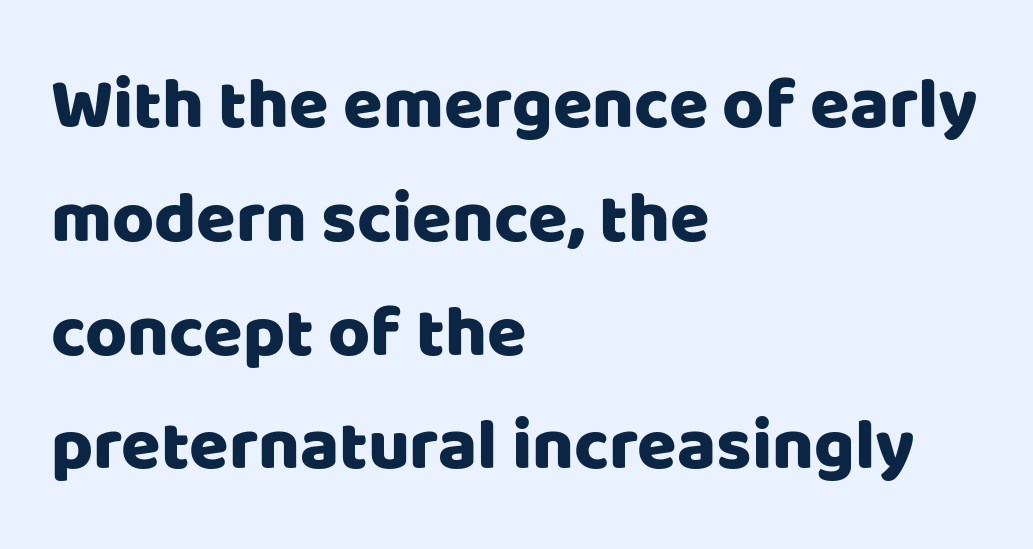
Q: Is the text italic (slanted)? A: No, it is upright.
Q: Is the typeface a serif or a sans-serif typeface? A: Sans-serif.
Q: Is the text underlined? A: No.
Q: How is the paragraph aligned? A: Left-aligned.
Q: Is the spacing between letters normal or unusually wide? A: Normal.
Q: Is the spacing between lines tight, normal or loose? A: Normal.
Q: Width (condensed, normal, or wide)? A: Normal.
Q: Stroke contrast? A: Low.
Q: x-height? A: Large.
Q: Monospaced? A: No.
